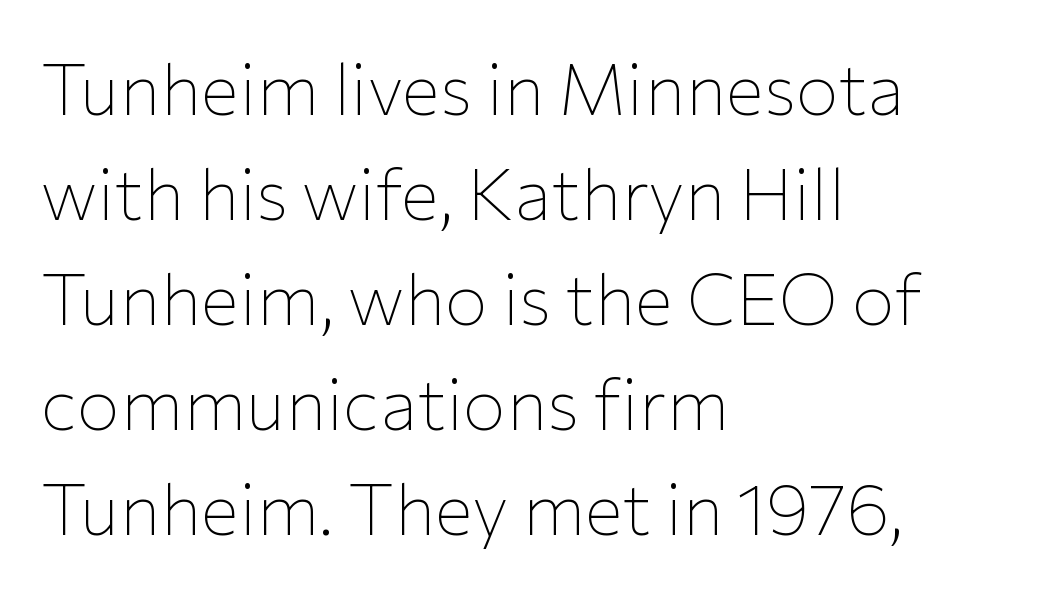
{"serif": "no", "italic": "no", "bold": "no", "weight": "thin", "width": "normal", "stroke_contrast": "low", "x_height": "medium", "monospaced": "no", "underline": "no", "align": "left", "line_spacing": "normal", "line_spacing_ratio": 1.46, "letter_spacing": "normal", "letter_spacing_em": 0.0, "glyph_px": 72}
